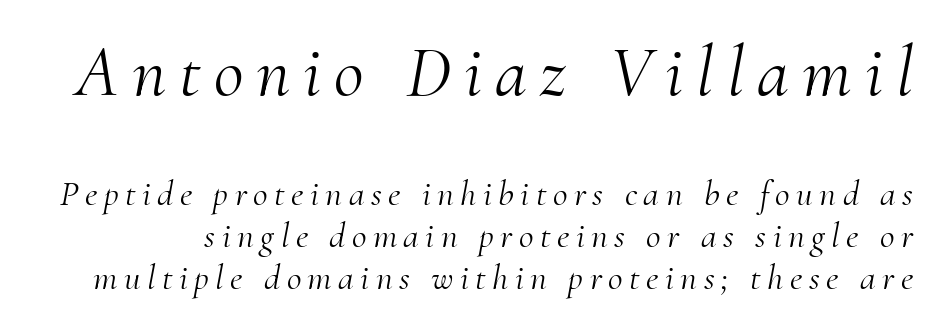
Note the varied advance widths — an 'i' is clearly narrower than an 'm'. This is oblique type, the kind used for emphasis or titles. The typeface chosen for these lines features serifs. Letters rest on an invisible, unmarked baseline. The face used here appears at its bigger size in the upper chunk. Think standard paragraph weight, or any step lighter than that.
